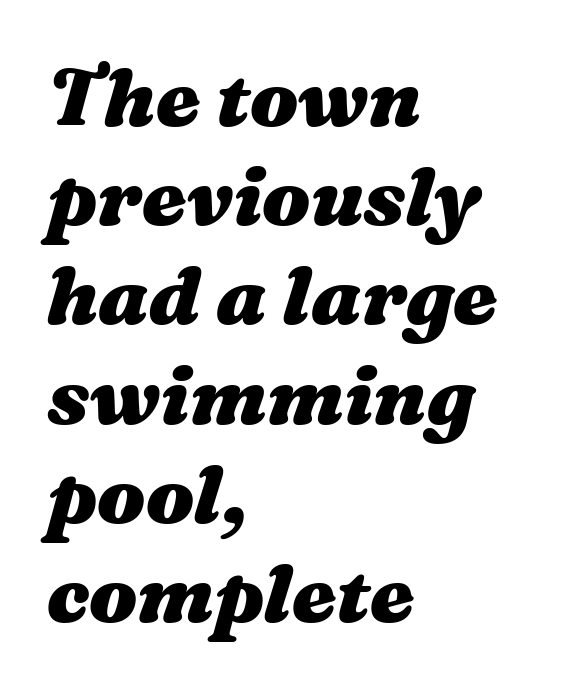
The image shows 80 px heavy, wide type, italic (leaning right); set left-aligned, line spacing 1.24x, normal letter spacing, not underlined; medium stroke contrast and a medium x-height.
